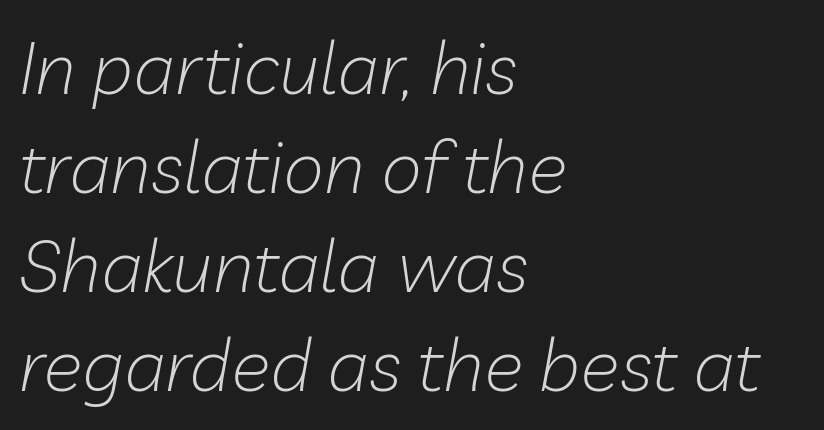
Q: Is the text bold? A: No.
Q: Is the text italic (slanted)? A: Yes, it leans right by about 10 degrees.
Q: Is the text underlined? A: No.
Q: How is the paragraph aligned? A: Left-aligned.
Q: Is the spacing between letters normal or unusually wide? A: Normal.
Q: Is the spacing between lines tight, normal or loose? A: Normal.
Q: Width (condensed, normal, or wide)? A: Normal.
Q: Stroke contrast? A: Low.
Q: x-height? A: Medium.
Q: Monospaced? A: No.
